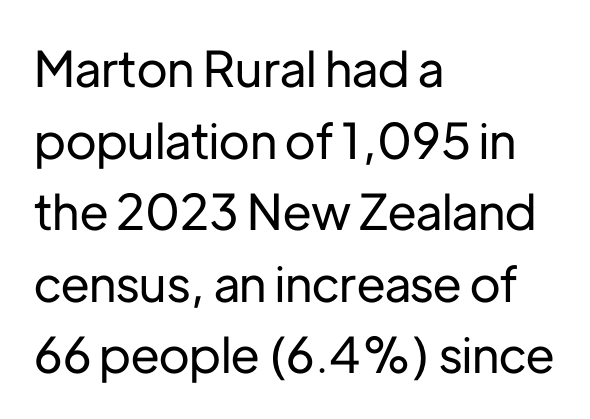
The image shows 49 px sans-serif type, upright; set left-aligned, normal line spacing (1.46x), normal letter spacing, not underlined; low stroke contrast and a medium x-height.
